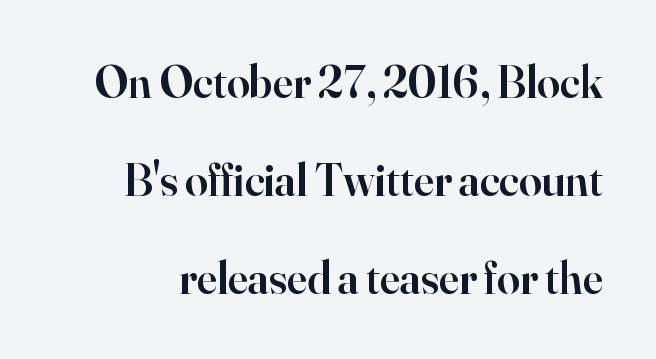
Q: Is the text bold? A: Semi-bold.
Q: Is the text italic (slanted)? A: No, it is upright.
Q: Is the typeface a serif or a sans-serif typeface? A: Serif.
Q: Is the text underlined? A: No.
Q: Is the spacing between letters normal or unusually wide? A: Normal.
Q: Is the spacing between lines tight, normal or loose? A: Loose.
Q: Width (condensed, normal, or wide)? A: Normal.
Q: Stroke contrast? A: High.
Q: x-height? A: Small.
Q: Monospaced? A: No.
